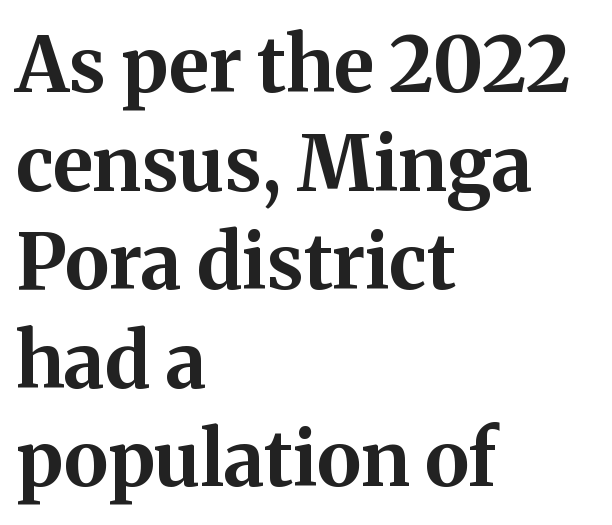
The image shows 77 px bold serif type, upright; set left-aligned, normal line spacing (1.28x), normal letter spacing, not underlined; medium stroke contrast and a medium x-height.
